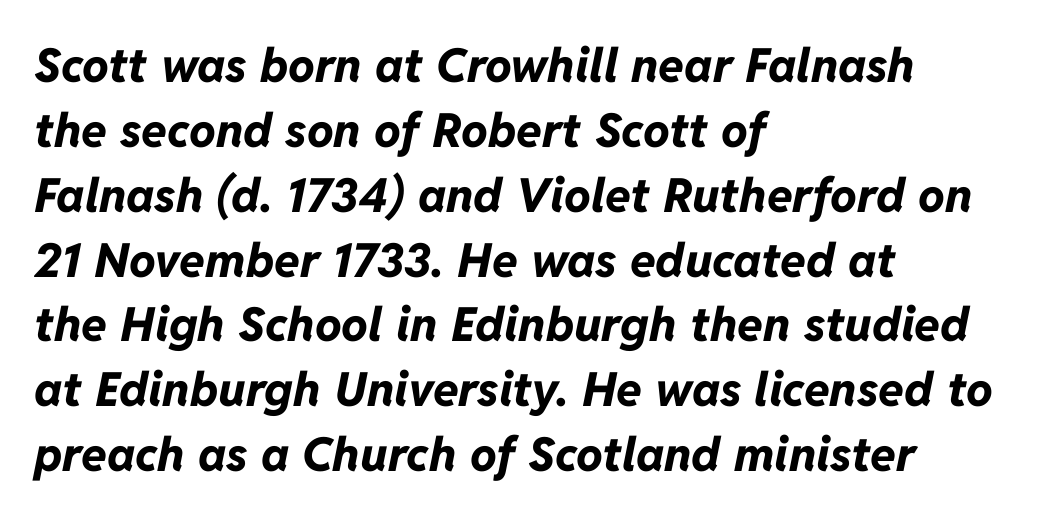
The image shows 47 px bold type, italic (leaning right); set left-aligned, normal line spacing (1.38x), normal letter spacing, not underlined; low stroke contrast and a medium x-height.
